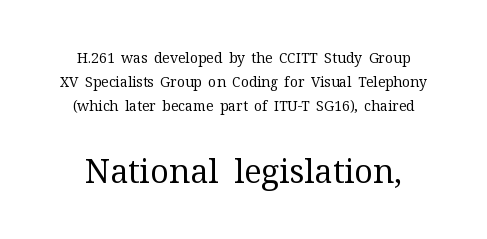
Q: Is the text bold? A: No.
Q: Is the text italic (slanted)? A: No, it is upright.
Q: Is the typeface a serif or a sans-serif typeface? A: Serif.
Q: Is the text underlined? A: No.
Q: How is the paragraph aligned? A: Centered.
Q: Is the spacing between letters normal or unusually wide? A: Normal.
Q: Which block of text is set in a larger size, the first (top) or the second (bottom)? A: The second (bottom) one.
Q: Width (condensed, normal, or wide)? A: Normal.
Q: Stroke contrast? A: Medium.
Q: x-height? A: Medium.
Q: Monospaced? A: No.
